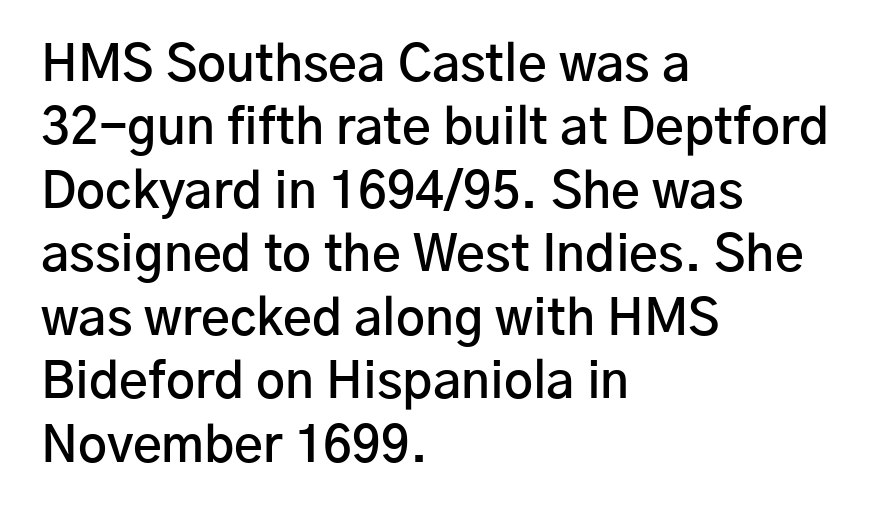
Q: Is the text bold? A: Semi-bold.
Q: Is the text italic (slanted)? A: No, it is upright.
Q: Is the typeface a serif or a sans-serif typeface? A: Sans-serif.
Q: Is the text underlined? A: No.
Q: How is the paragraph aligned? A: Left-aligned.
Q: Is the spacing between letters normal or unusually wide? A: Normal.
Q: Is the spacing between lines tight, normal or loose? A: Normal.
Q: Width (condensed, normal, or wide)? A: Normal.
Q: Stroke contrast? A: Low.
Q: x-height? A: Medium.
Q: Monospaced? A: No.
